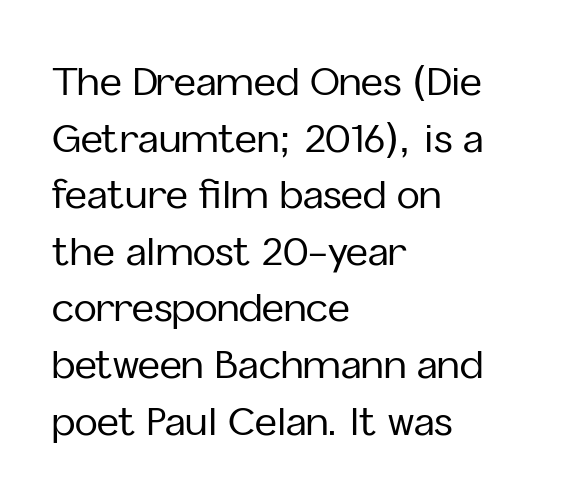
{"serif": "no", "italic": "no", "width": "normal", "stroke_contrast": "low", "x_height": "medium", "monospaced": "no", "underline": "no", "align": "left", "line_spacing": "normal", "line_spacing_ratio": 1.49, "letter_spacing": "normal", "letter_spacing_em": 0.0, "glyph_px": 38}
